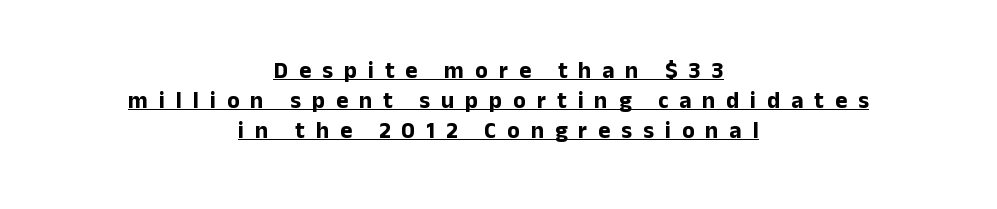
Regular leading. The lines are quadded center. Pretty heavy lettering here — definitely bold. A typesetter would mark this as roman, not italic.
